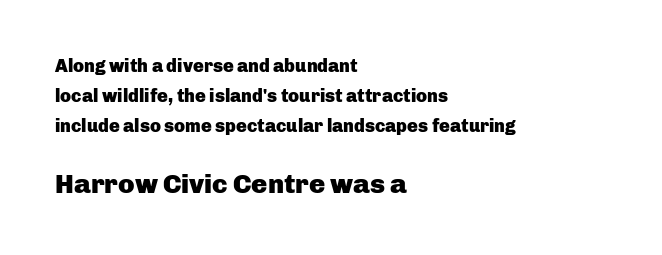
Letters rest on an invisible, unmarked baseline. The vertical gap from one line to the next is medium. Is the block centered? No — it sits flush against the left margin. These lines keep a tight, regular rhythm from letter to letter. What weight is shown? A full bold with thick strokes. No italicization has been applied; the sample stays upright.
